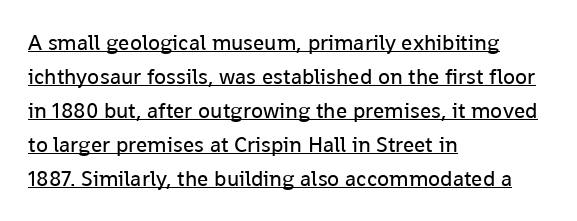
The image shows 22 px text type, upright; set left-aligned, normal line spacing (1.54x), normal letter spacing, underlined.
